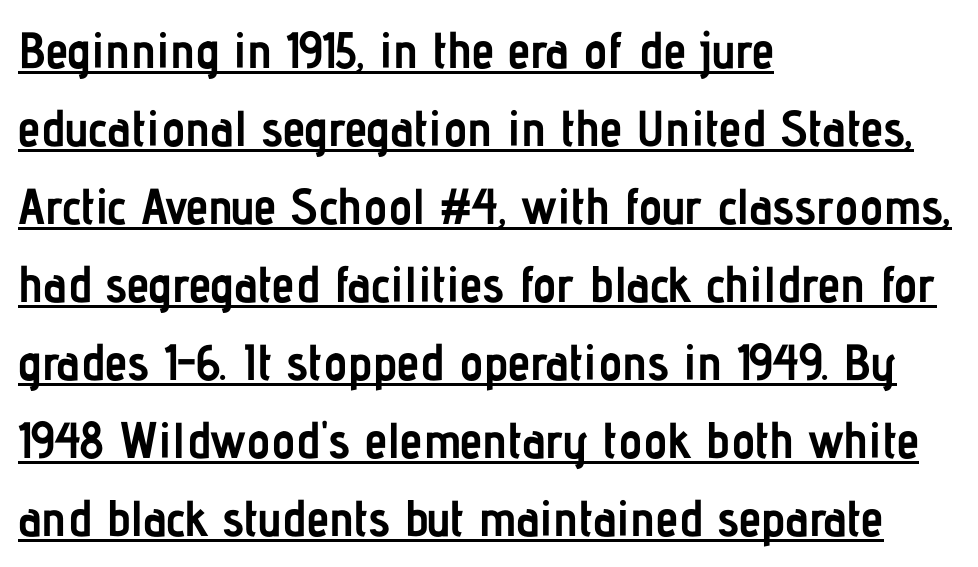
Is there much room between lines? A standard amount, neither cramped nor airy. How are the letters spaced? Ordinarily, with no added tracking. Observe the absence of serifs on each vertical stroke in this sample. What weight is shown? A full bold with thick strokes. Each line of the rendering has a horizontal stroke beneath the glyphs.
